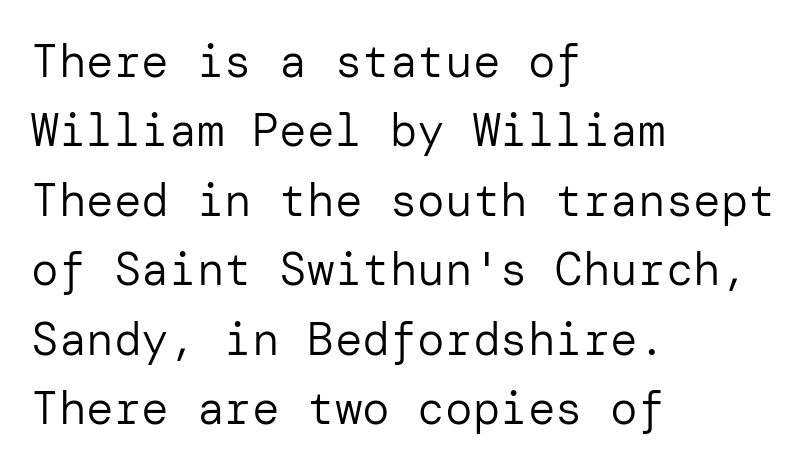
A sans-serif font was chosen for this passage. On a weight scale, this lands at 450 or below. Rows of type keep a routine distance in the vertical direction. Nobody drew a line under any word here.
